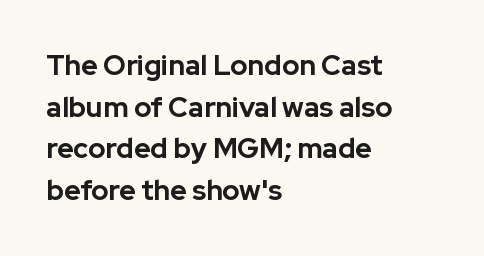
The image shows 28 px bold sans-serif type, upright; set left-aligned, normal line spacing (1.49x), normal letter spacing, not underlined; low stroke contrast and a medium x-height.
